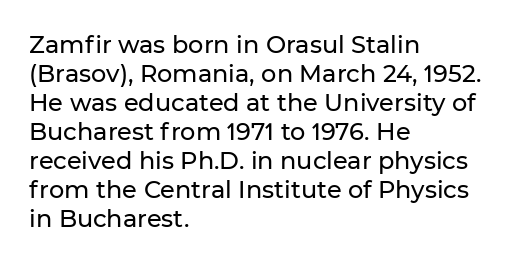
The image shows 24 px text type, upright; set left-aligned, line spacing 1.21x, normal letter spacing, not underlined.
